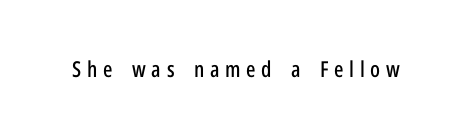
{"italic": "no", "underline": "no", "letter_spacing": "wide", "letter_spacing_em": 0.26, "glyph_px": 22}
